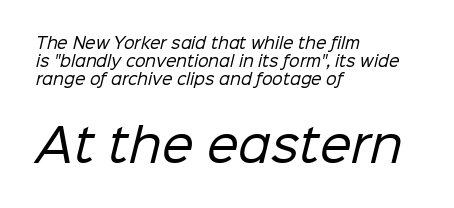
{"serif": "no", "bold": "no", "weight": "regular", "width": "normal", "stroke_contrast": "low", "x_height": "medium", "monospaced": "no", "underline": "no", "align": "left", "line_spacing_ratio": 1.19, "letter_spacing": "normal", "letter_spacing_em": 0.0, "larger_block": "second", "size_ratio": 3.0, "glyph_px": 45}
